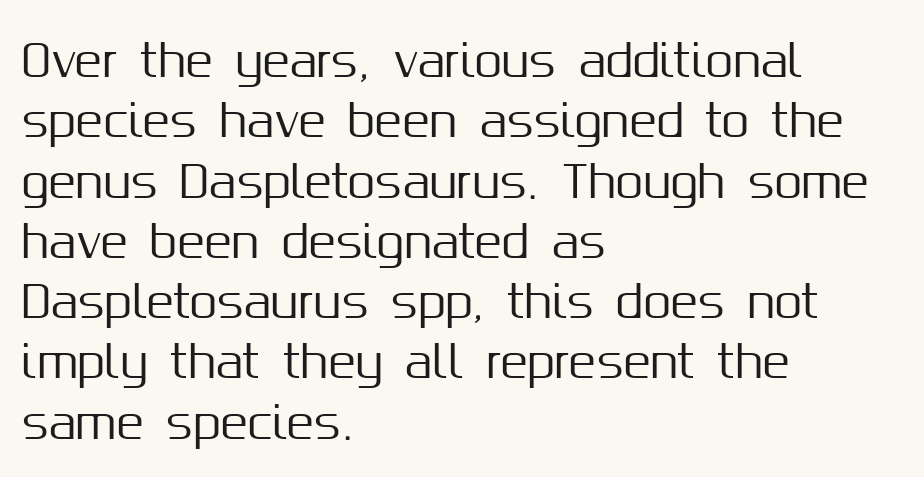
{"serif": "no", "italic": "no", "width": "normal", "stroke_contrast": "medium", "x_height": "medium", "monospaced": "no", "underline": "no", "align": "left", "line_spacing": "normal", "line_spacing_ratio": 1.34, "letter_spacing": "normal", "letter_spacing_em": 0.0, "glyph_px": 45}
